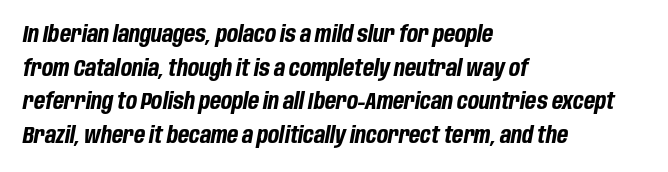
Descender tails drop into unmarked territory. What weight is shown? A full bold with thick strokes. The passage is arranged the way most books set body copy — flush left. Is the letter spacing exaggerated? No — it looks like the ordinary default. Does the leading feel generous? No, just average.
